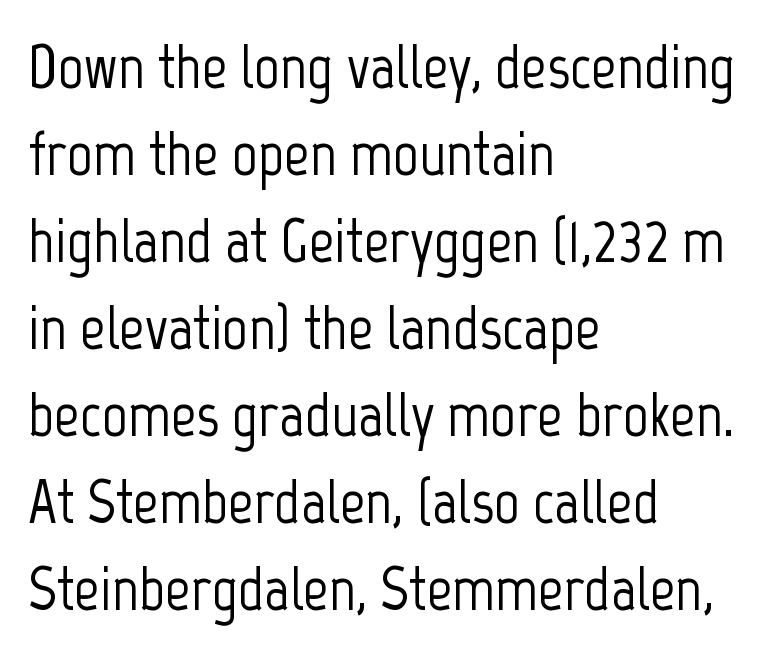
Q: Is the text italic (slanted)? A: No, it is upright.
Q: Is the typeface a serif or a sans-serif typeface? A: Sans-serif.
Q: Is the text underlined? A: No.
Q: How is the paragraph aligned? A: Left-aligned.
Q: Is the spacing between letters normal or unusually wide? A: Normal.
Q: Is the spacing between lines tight, normal or loose? A: Normal.
Q: Width (condensed, normal, or wide)? A: Condensed.
Q: Stroke contrast? A: Low.
Q: x-height? A: Medium.
Q: Monospaced? A: No.
